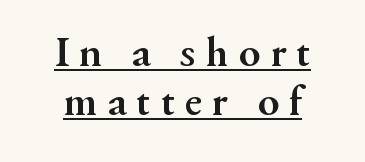
{"serif": "yes", "italic": "no", "bold": "yes", "weight": "semibold", "width": "normal", "stroke_contrast": "medium", "x_height": "small", "monospaced": "no", "underline": "yes", "line_spacing": "tight", "line_spacing_ratio": 1.11, "letter_spacing": "wide", "letter_spacing_em": 0.23, "glyph_px": 44}
